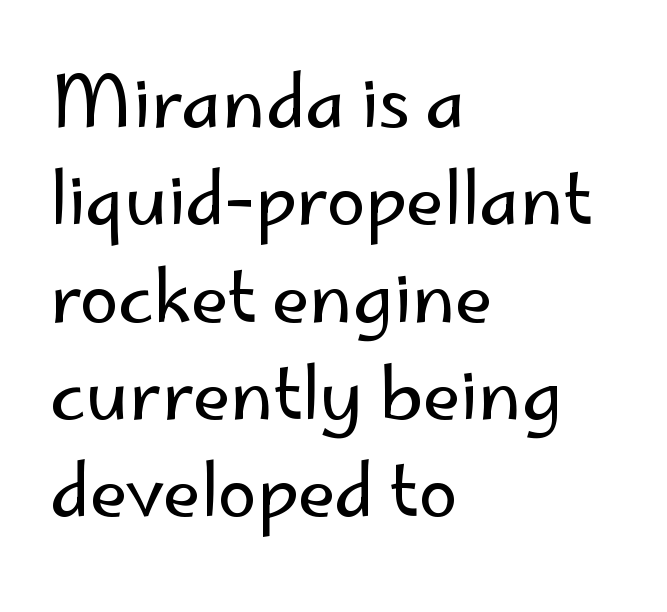
The image shows 70 px regular-weight sans-serif type, upright; set left-aligned, normal line spacing (1.39x), normal letter spacing, not underlined; low stroke contrast and a small x-height.
